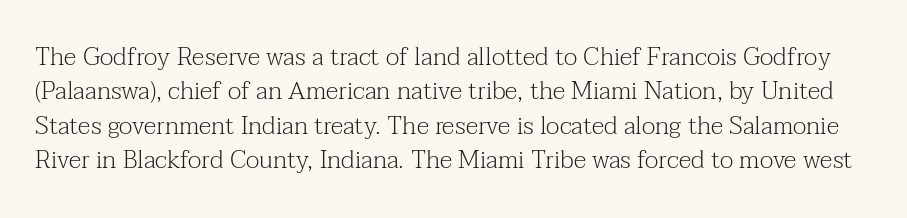
The image shows 25 px text type, upright; set normal line spacing (1.38x), normal letter spacing, not underlined.
